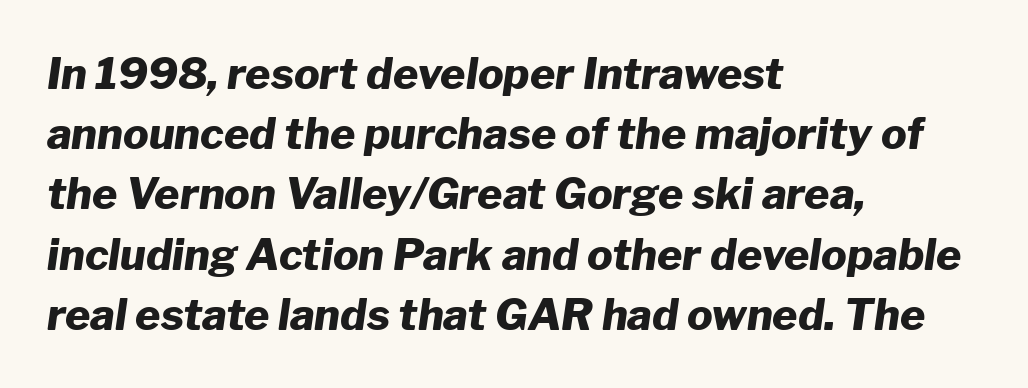
Reading down the block, your eye returns to a fixed left position each line. Letters rest on an invisible, unmarked baseline. Nobody touched the tracking dial on this one. Regarding leading, the lines here are spaced in the standard way. Is this a fixed-width face? No — the glyphs have proportional, varying widths. Posture: slanted.
